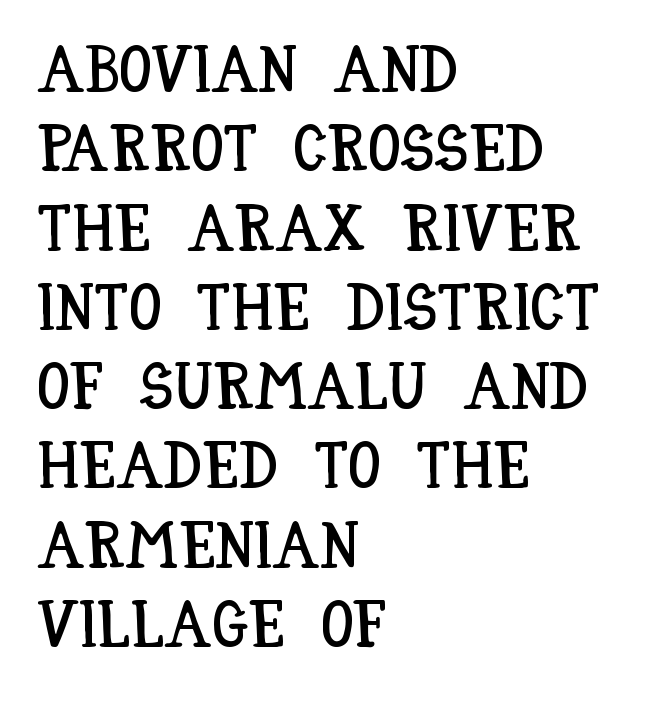
{"italic": "no", "width": "condensed", "stroke_contrast": "low", "x_height": "large", "monospaced": "no", "underline": "no", "align": "left", "line_spacing_ratio": 1.22, "letter_spacing": "normal", "letter_spacing_em": 0.0, "glyph_px": 65}
